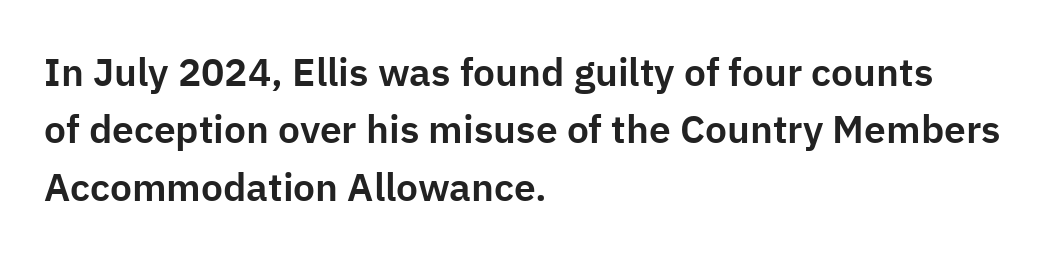
{"serif": "no", "italic": "no", "width": "normal", "stroke_contrast": "low", "x_height": "medium", "monospaced": "no", "underline": "no", "align": "left", "line_spacing": "normal", "line_spacing_ratio": 1.47, "letter_spacing": "normal", "letter_spacing_em": 0.0, "glyph_px": 39}
